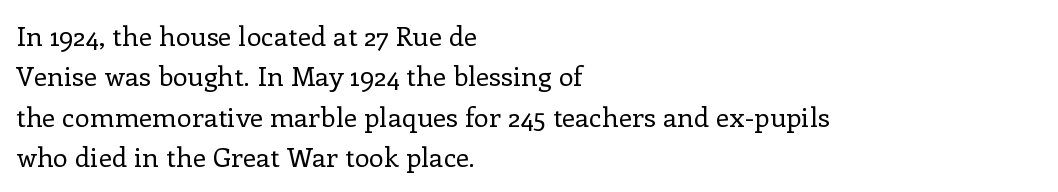
The passage shown stacks its lines at a standard gap. Students, note that the glyphs here touch the page at normal intervals. This reads as an unemphasized weight, regular at the heaviest. Typeset ragged right — the left edge is the straight one. No italicization has been applied; the sample stays upright.
